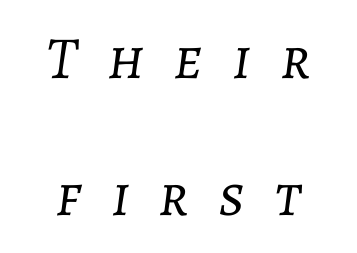
Weight: regular or lighter. A centered setting, common on invitations and titles, is used for this passage. Looks like regular typesetting: each glyph gets only the width it needs. The space directly below the letters is spotless.
